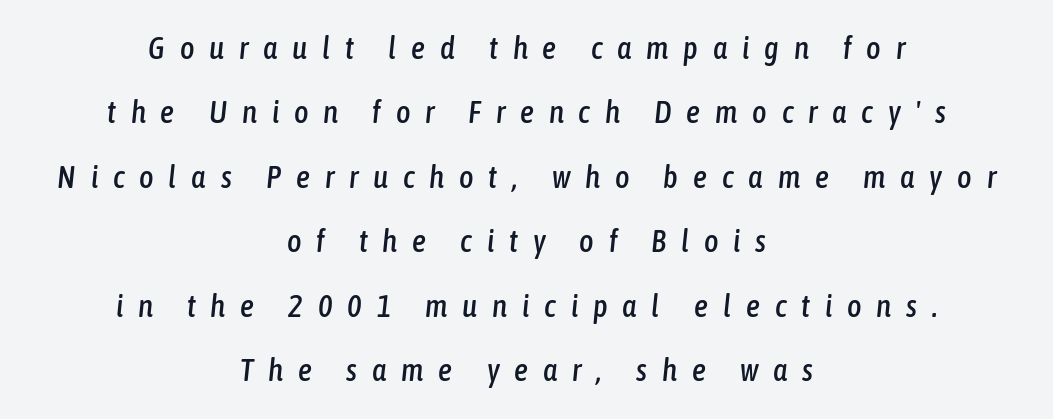
Q: Is the text italic (slanted)? A: Yes, it leans right by about 6 degrees.
Q: Is the text underlined? A: No.
Q: How is the paragraph aligned? A: Centered.
Q: Is the spacing between letters normal or unusually wide? A: Unusually wide.
Q: Is the spacing between lines tight, normal or loose? A: Loose.
Q: Width (condensed, normal, or wide)? A: Condensed.
Q: Stroke contrast? A: Low.
Q: x-height? A: Medium.
Q: Monospaced? A: No.
